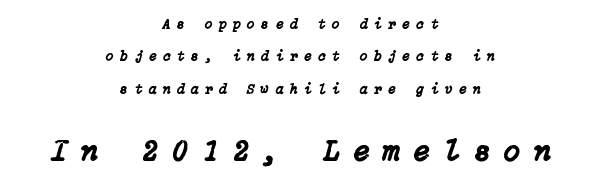
In terms of posture, this sample is oblique. Compared with a flush-left layout, this one balances lines on the center instead. Quick note: underline off. The rendering enlarges the type as you move from the upper chunk to the lower. Inter-character spacing is expanded well beyond the font's built-in metrics.
